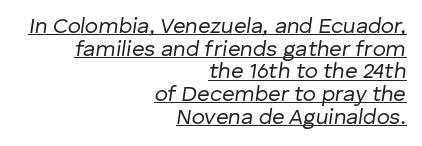
Very little white space separates one row of letters from the next. A typesetter would mark this as italic. This rendering leaves character spacing at its baseline value. The setting favours the right margin, as signatures and pull-quotes sometimes do. Caption: lettering with a line underneath.
